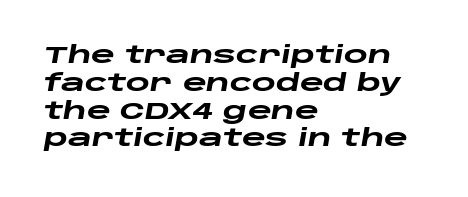
{"italic": "yes", "lean": "right", "slant_degrees": 10, "bold": "yes", "underline": "no", "align": "left", "line_spacing_ratio": 1.21, "letter_spacing": "normal", "letter_spacing_em": 0.0, "glyph_px": 23}
